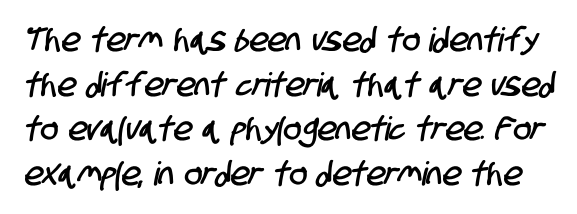
Honestly, there is no underline to notice here at all. Standard letterfit; no display-style spreading of the glyphs. Rows of type keep a routine distance in the vertical direction. Does the type have serifs? No, each stem ends abruptly. The letters advance in unequal steps, a hallmark of proportional type.
